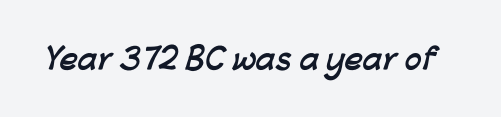
The image shows 28 px semibold sans-serif type; set normal letter spacing, not underlined; low stroke contrast and a medium x-height.
